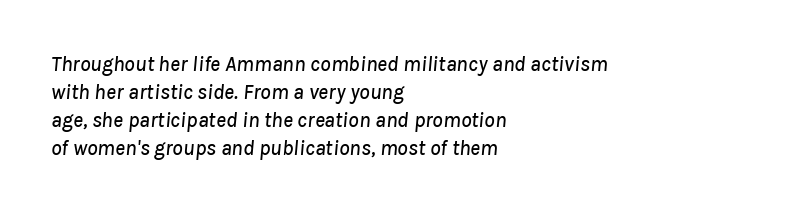
{"italic": "yes", "lean": "right", "slant_degrees": 8, "underline": "no", "align": "left", "line_spacing": "normal", "line_spacing_ratio": 1.33, "letter_spacing": "normal", "letter_spacing_em": 0.0, "glyph_px": 21}
